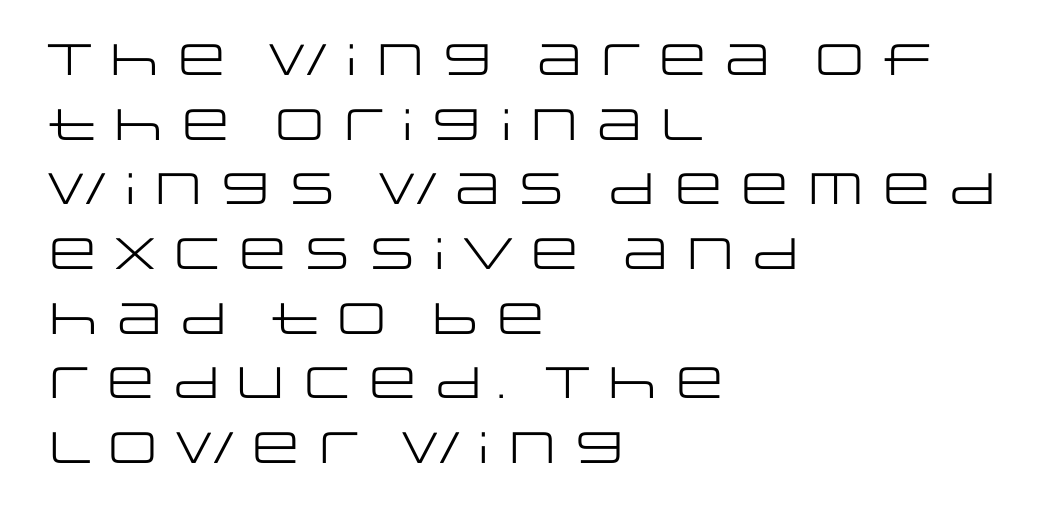
{"serif": "no", "italic": "no", "bold": "no", "weight": "regular", "width": "wide", "stroke_contrast": "low", "x_height": "large", "monospaced": "no", "underline": "no", "align": "left", "line_spacing": "normal", "line_spacing_ratio": 1.47, "letter_spacing": "normal", "letter_spacing_em": 0.0, "glyph_px": 44}
